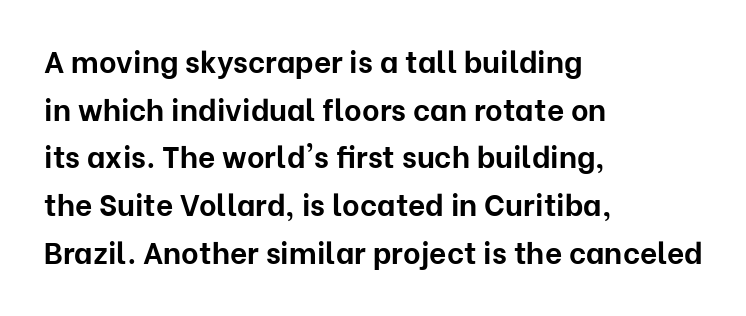
Just letters on the line, the space beneath them empty. The lettering holds an erect, upright posture throughout. This is heavy type, rendered in bold. Casual observation: everything's shoved over to the left. Letter spacing: default. The font family rendered here belongs to the sans-serif group.
